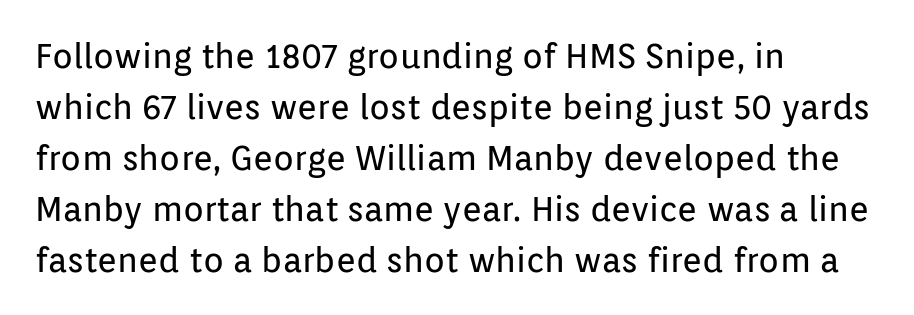
{"serif": "no", "italic": "no", "bold": "no", "weight": "regular", "width": "normal", "stroke_contrast": "low", "x_height": "medium", "monospaced": "no", "underline": "no", "align": "left", "line_spacing": "normal", "line_spacing_ratio": 1.5, "letter_spacing": "normal", "letter_spacing_em": 0.0, "glyph_px": 34}
